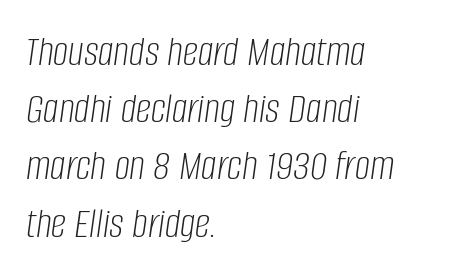
The image shows 43 px light, condensed type, italic (leaning right); set left-aligned, normal line spacing (1.33x), normal letter spacing, not underlined; low stroke contrast and a large x-height.
